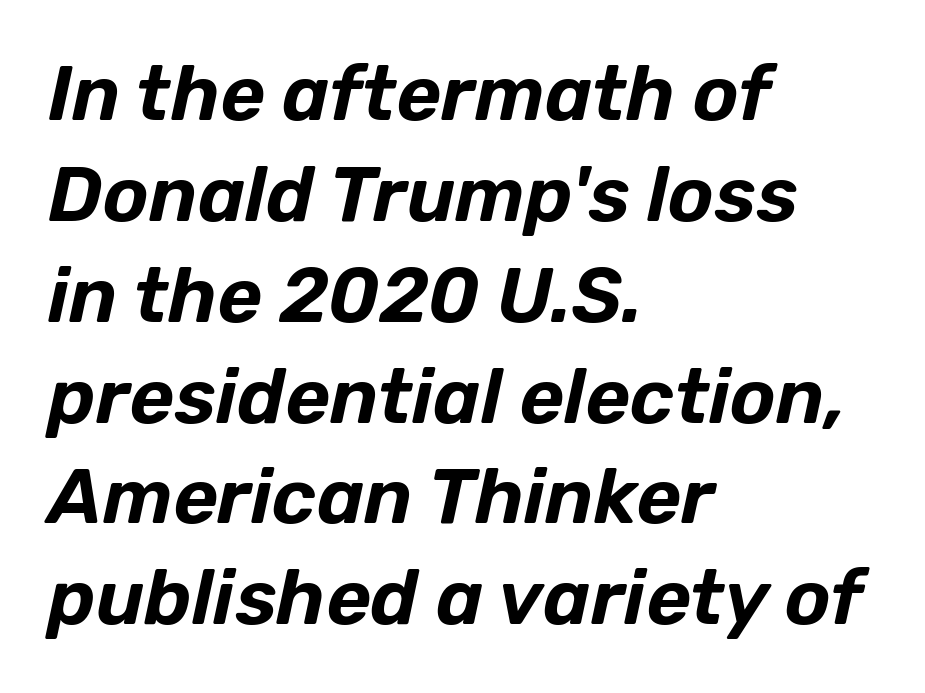
Slant detected: the letters are inclined. Note the varied advance widths — an 'i' is clearly narrower than an 'm'. The passage shown has conventional tracking throughout. The gap between lines stays unmarked.
